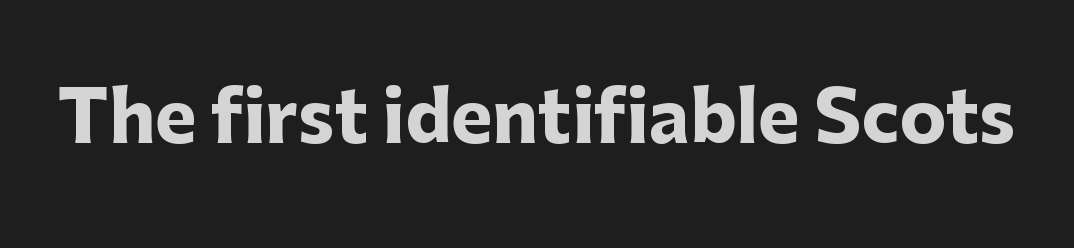
The image shows 70 px heavy sans-serif type, upright; set normal letter spacing, not underlined; low stroke contrast and a medium x-height.
